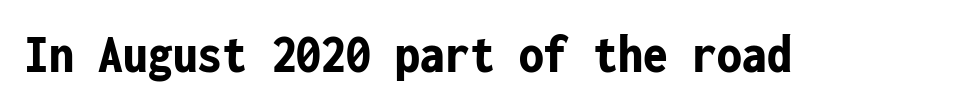
Q: Is the text bold? A: Yes.
Q: Is the text italic (slanted)? A: No, it is upright.
Q: Is the typeface a serif or a sans-serif typeface? A: Sans-serif.
Q: Is the text underlined? A: No.
Q: Is the spacing between letters normal or unusually wide? A: Normal.
Q: Width (condensed, normal, or wide)? A: Condensed.
Q: Stroke contrast? A: Low.
Q: x-height? A: Medium.
Q: Monospaced? A: Yes.
